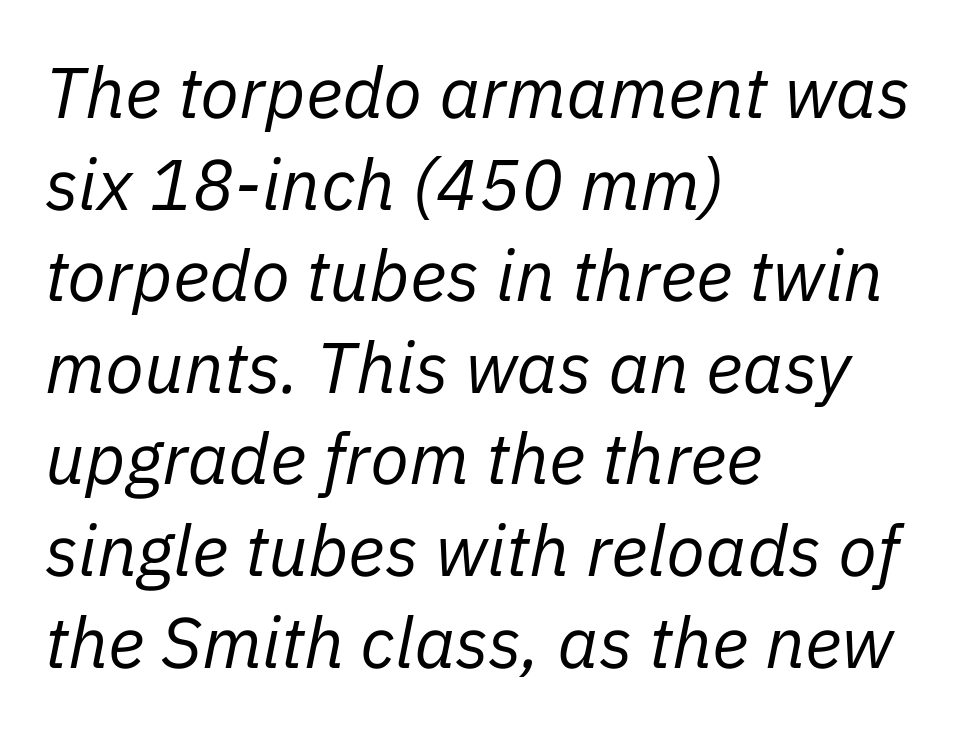
The image shows 71 px regular-weight type, italic (leaning right); set left-aligned, normal line spacing (1.29x), normal letter spacing, not underlined; low stroke contrast and a medium x-height.
